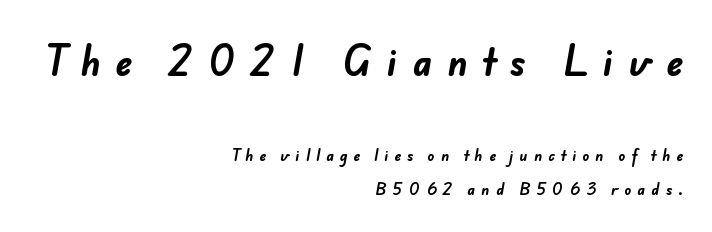
The passage shown stacks its lines with a broad gap. Is the type bold? Yes — the strokes are clearly thick and heavy. Someone cranked the tracking dial way up on this one. Stroke terminals: plain, sans-serif. Reading down the block, your eye finds every line finishing at a fixed right position. Large over small — that's the arrangement of the two blocks here.
